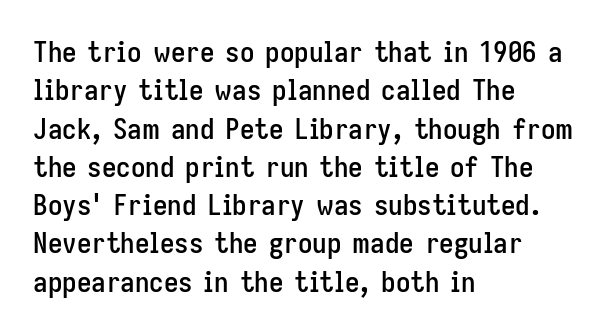
Teacher's note: observe the even left margin — that is flush-left alignment. Characters remain perfectly vertical along every line. The face used here is rendered with its standard letterfit. The gap between lines stays unmarked. The characters display no serif detailing; their extremities are plain. Note the varied advance widths — an 'i' is clearly narrower than an 'm'.
